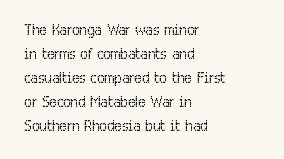
Q: Is the text bold? A: No.
Q: Is the text italic (slanted)? A: No, it is upright.
Q: Is the text underlined? A: No.
Q: How is the paragraph aligned? A: Left-aligned.
Q: Is the spacing between letters normal or unusually wide? A: Normal.
